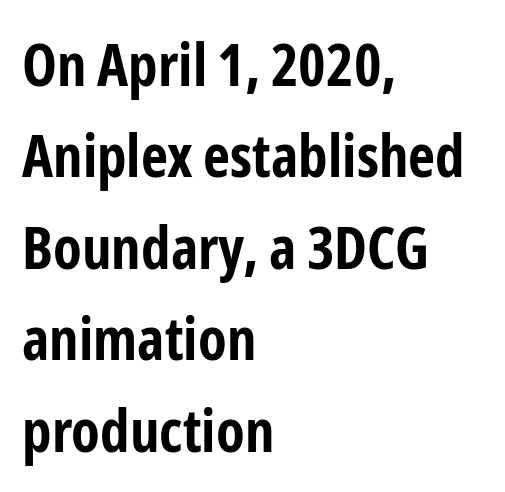
{"serif": "no", "italic": "no", "bold": "yes", "weight": "bold", "width": "condensed", "stroke_contrast": "low", "x_height": "medium", "monospaced": "no", "underline": "no", "align": "left", "line_spacing": "normal", "line_spacing_ratio": 1.55, "letter_spacing": "normal", "letter_spacing_em": 0.0, "glyph_px": 59}
